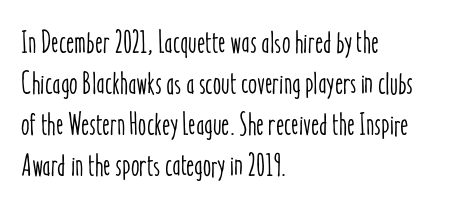
The image shows 31 px condensed type, upright; set left-aligned, normal line spacing (1.32x), normal letter spacing, not underlined; low stroke contrast and a medium x-height.
